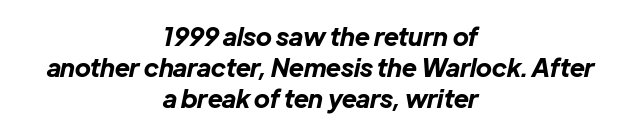
{"italic": "yes", "lean": "right", "slant_degrees": 12, "bold": "yes", "underline": "no", "align": "center", "line_spacing": "normal", "line_spacing_ratio": 1.25, "letter_spacing": "normal", "letter_spacing_em": 0.0, "glyph_px": 25}
